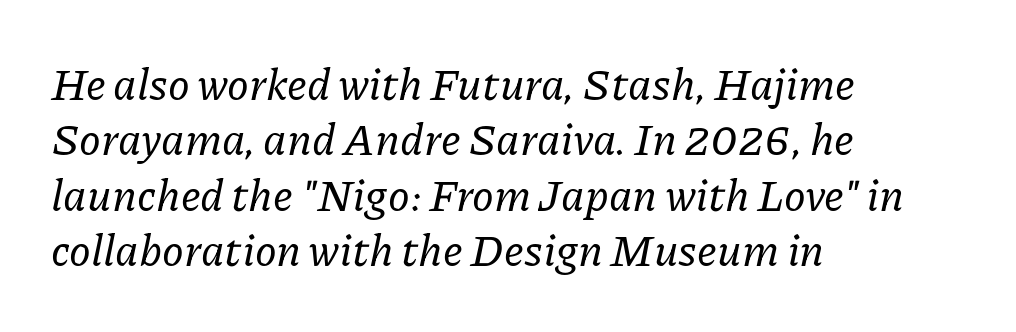
Characters are canted at an angle relative to the baseline's perpendicular. Does the type have serifs? Yes, each stem ends in a small foot. Each letter keeps its own natural width here, so spacing adapts to shape. Successive baselines arrive at the customary interval.
